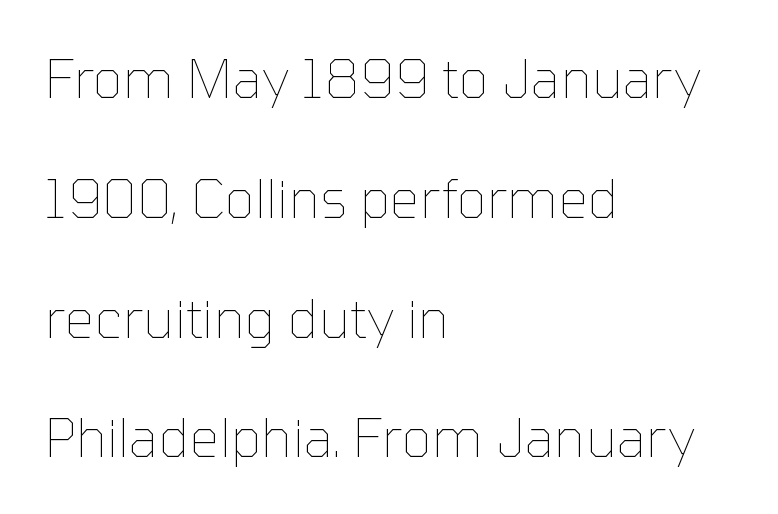
Q: Is the text bold? A: No.
Q: Is the text italic (slanted)? A: No, it is upright.
Q: Is the text underlined? A: No.
Q: How is the paragraph aligned? A: Left-aligned.
Q: Is the spacing between letters normal or unusually wide? A: Normal.
Q: Is the spacing between lines tight, normal or loose? A: Loose.
Q: Width (condensed, normal, or wide)? A: Normal.
Q: Stroke contrast? A: Low.
Q: x-height? A: Medium.
Q: Monospaced? A: No.
